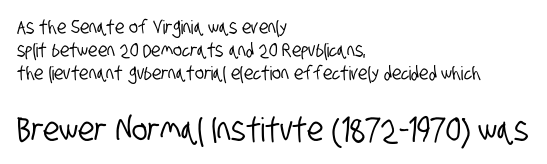
{"serif": "no", "width": "condensed", "stroke_contrast": "low", "x_height": "large", "monospaced": "no", "underline": "no", "align": "left", "line_spacing_ratio": 1.22, "letter_spacing": "normal", "letter_spacing_em": 0.0, "larger_block": "second", "size_ratio": 1.74, "glyph_px": 33}
